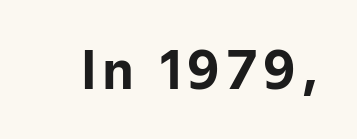
The image shows 50 px bold sans-serif type, upright; set not underlined; low stroke contrast and a medium x-height.
